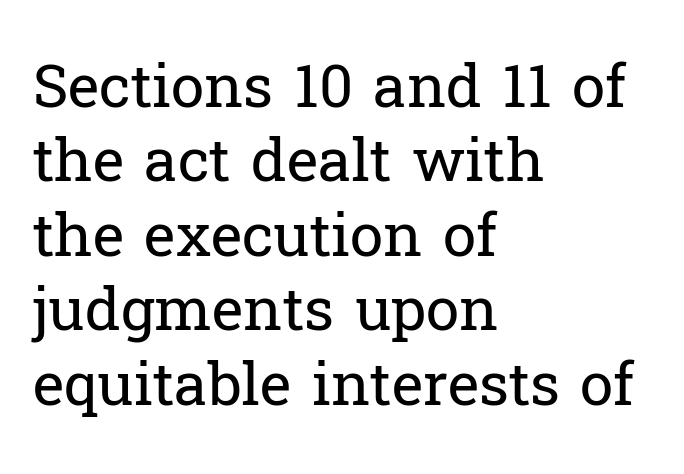
{"serif": "yes", "italic": "no", "bold": "no", "weight": "regular", "width": "normal", "stroke_contrast": "low", "x_height": "medium", "monospaced": "no", "underline": "no", "align": "left", "line_spacing_ratio": 1.24, "letter_spacing": "normal", "letter_spacing_em": 0.0, "glyph_px": 60}
